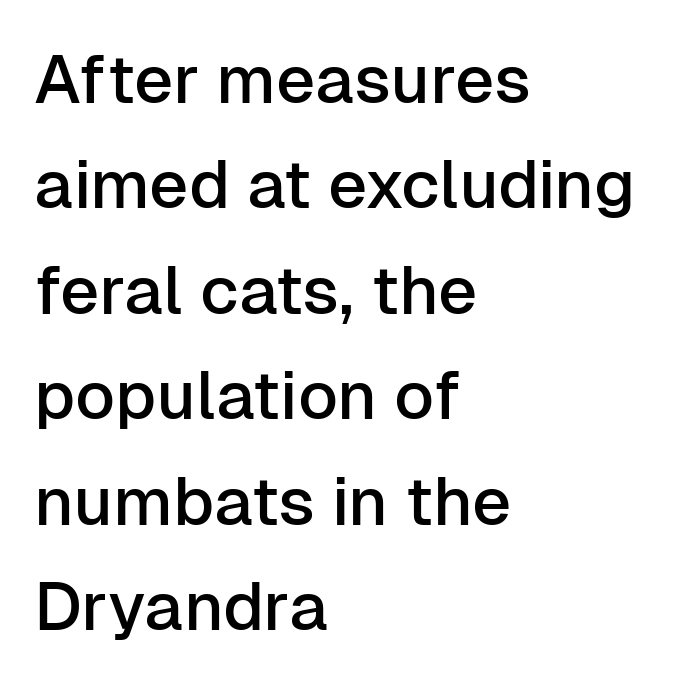
Q: Is the text italic (slanted)? A: No, it is upright.
Q: Is the typeface a serif or a sans-serif typeface? A: Sans-serif.
Q: Is the text underlined? A: No.
Q: How is the paragraph aligned? A: Left-aligned.
Q: Is the spacing between letters normal or unusually wide? A: Normal.
Q: Is the spacing between lines tight, normal or loose? A: Normal.
Q: Width (condensed, normal, or wide)? A: Normal.
Q: Stroke contrast? A: Low.
Q: x-height? A: Medium.
Q: Monospaced? A: No.
